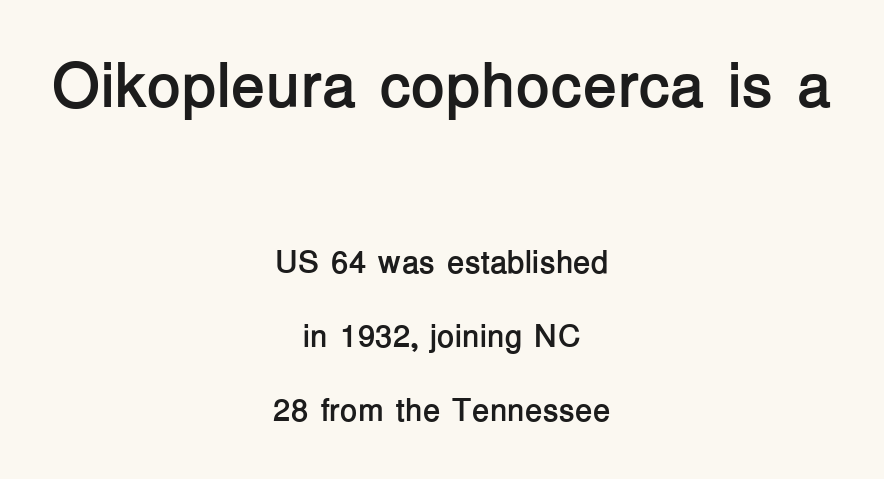
No italicization has been applied; the sample stays upright. Nope, no serifs anywhere on these letters. Vertically, the passage feels expansive, rows floating well apart. Caption: bold face, heavy strokes. The face used here is proportionally spaced, like ordinary book or web type.
